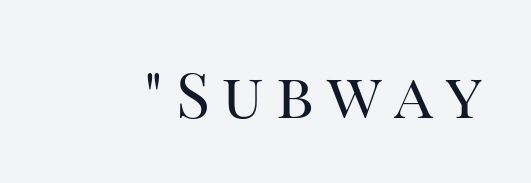
The image shows 63 px regular-weight serif type, upright; set unusually wide letter spacing (+0.2 em), not underlined; high stroke contrast and a large x-height.
